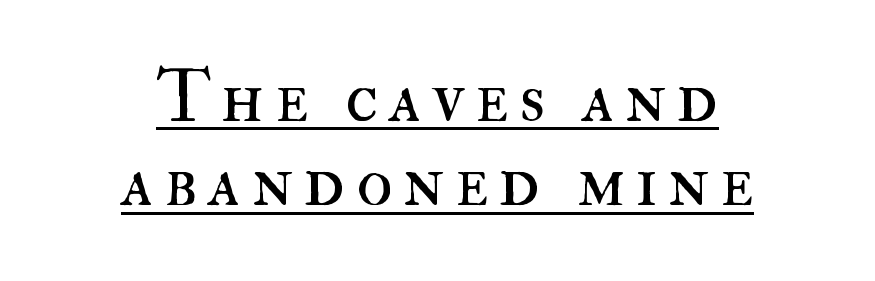
The image shows 74 px regular-weight type, upright; set centered, tight line spacing (1.14x), underlined; high stroke contrast and a small x-height.
